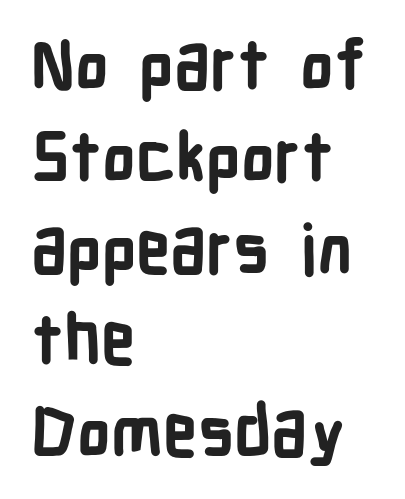
Note: no serifs on the glyphs. Ordinary non-slanted type is in use. Casual observation: everything's shoved over to the left. This rendering features lettering with no underline. You could not count columns in this text — the font is proportionally spaced. Summary of weight: heavy, a full bold.
